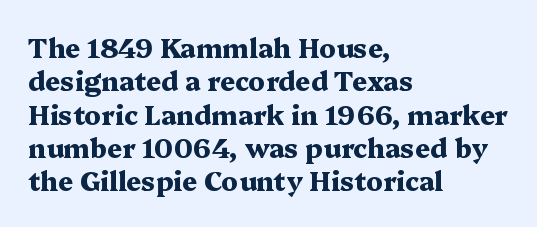
{"italic": "no", "bold": "yes", "underline": "no", "align": "left", "line_spacing": "normal", "line_spacing_ratio": 1.28, "letter_spacing": "normal", "letter_spacing_em": 0.0, "glyph_px": 26}
